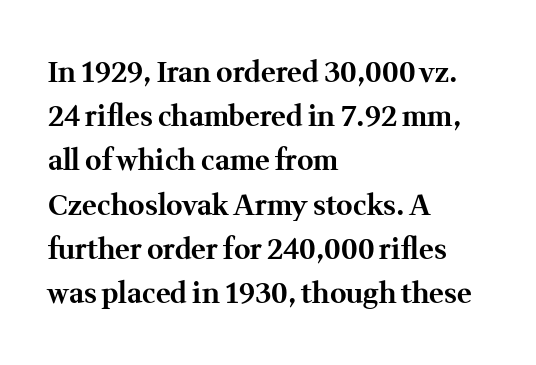
The image shows 28 px bold serif type, upright; set left-aligned, normal line spacing (1.58x), normal letter spacing, not underlined; medium stroke contrast and a medium x-height.
